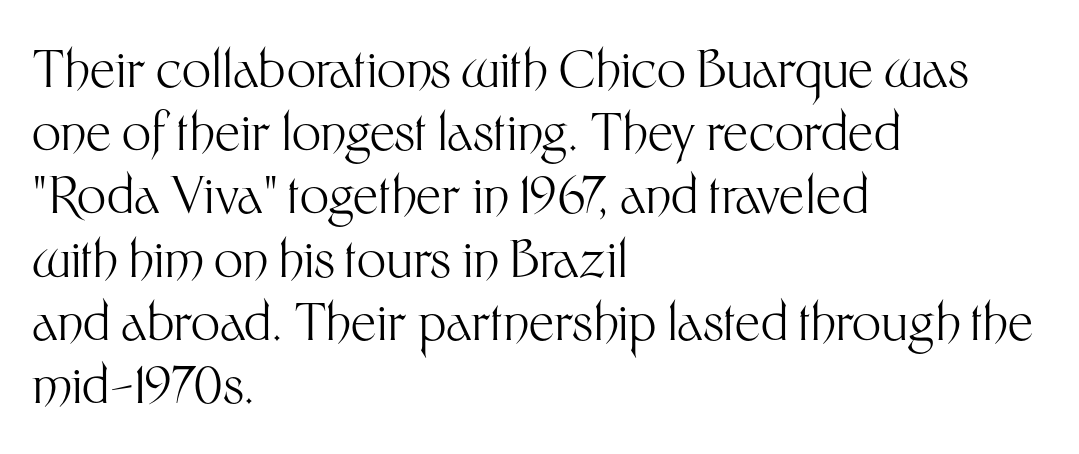
{"serif": "no", "italic": "no", "bold": "no", "weight": "light", "width": "normal", "stroke_contrast": "medium", "x_height": "medium", "monospaced": "no", "underline": "no", "align": "left", "line_spacing_ratio": 1.24, "letter_spacing": "normal", "letter_spacing_em": 0.0, "glyph_px": 51}
